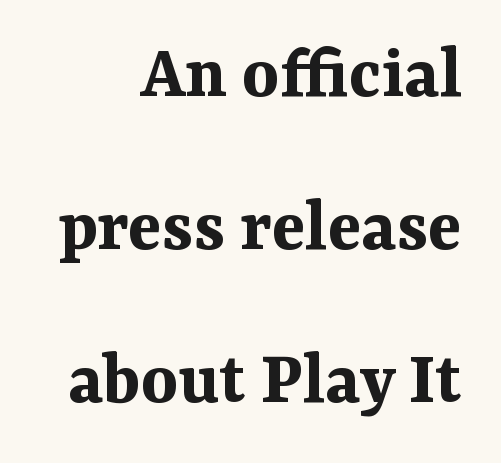
The image shows 78 px bold serif type, upright; set right-aligned, loose line spacing (1.96x), normal letter spacing, not underlined; medium stroke contrast and a medium x-height.
